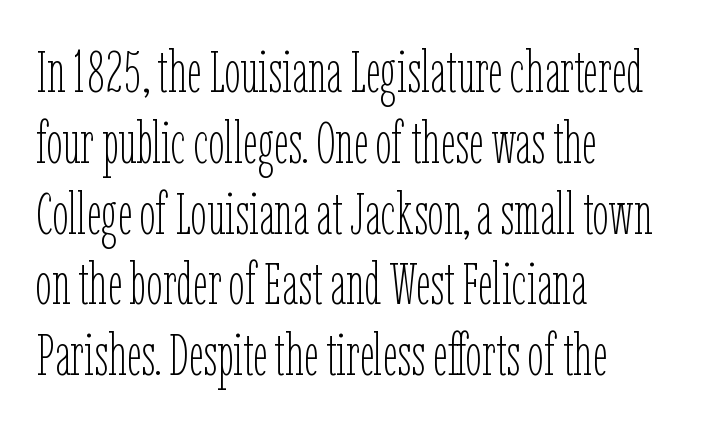
Horizontal alignment here is leftward, the default for most running prose. These lines are rendered in a variable-pitch font. How are the letters spaced? Ordinarily, with no added tracking. No chunkiness to these letters — they're not bold. Bare-footed words on every line.
